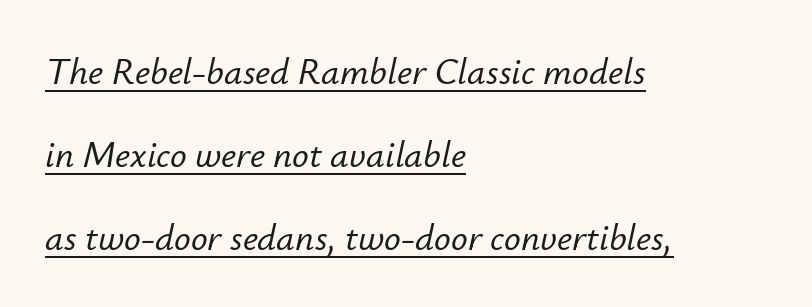
Q: Is the text italic (slanted)? A: Yes, it leans right by about 12 degrees.
Q: Is the text underlined? A: Yes.
Q: How is the paragraph aligned? A: Left-aligned.
Q: Is the spacing between letters normal or unusually wide? A: Normal.
Q: Is the spacing between lines tight, normal or loose? A: Loose.
Q: Width (condensed, normal, or wide)? A: Normal.
Q: Stroke contrast? A: Low.
Q: x-height? A: Small.
Q: Monospaced? A: No.
